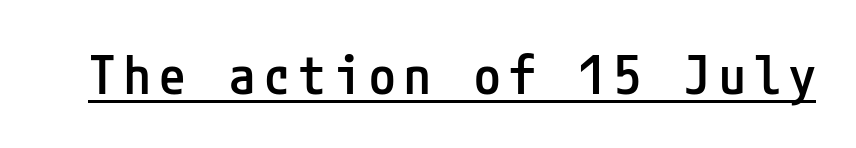
The image shows 53 px semibold, condensed sans-serif type, upright; set underlined; low stroke contrast and a medium x-height.
